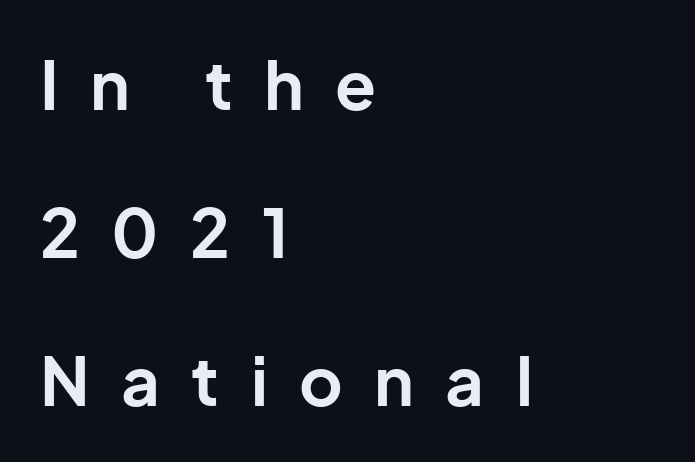
{"serif": "no", "italic": "no", "bold": "yes", "weight": "bold", "width": "normal", "stroke_contrast": "low", "x_height": "medium", "monospaced": "no", "underline": "no", "align": "left", "line_spacing": "loose", "line_spacing_ratio": 2.21, "letter_spacing": "wide", "letter_spacing_em": 0.47, "glyph_px": 67}
